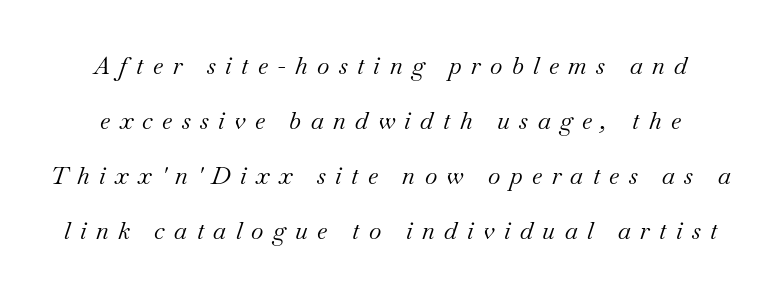
{"italic": "yes", "lean": "right", "slant_degrees": 18, "bold": "no", "underline": "no", "line_spacing": "loose", "line_spacing_ratio": 2.29, "letter_spacing": "wide", "letter_spacing_em": 0.39, "glyph_px": 24}
